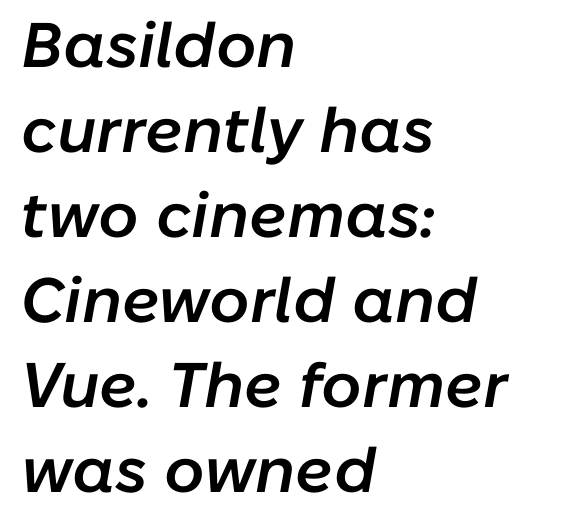
Q: Is the text bold? A: Semi-bold.
Q: Is the text italic (slanted)? A: Yes, it leans right by about 10 degrees.
Q: Is the text underlined? A: No.
Q: How is the paragraph aligned? A: Left-aligned.
Q: Is the spacing between letters normal or unusually wide? A: Normal.
Q: Is the spacing between lines tight, normal or loose? A: Normal.
Q: Width (condensed, normal, or wide)? A: Normal.
Q: Stroke contrast? A: Low.
Q: x-height? A: Medium.
Q: Monospaced? A: No.
